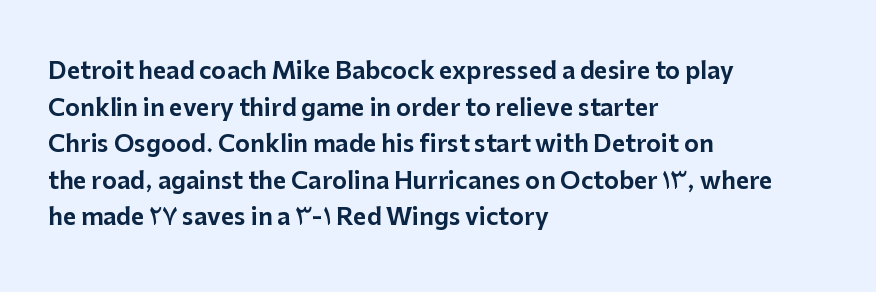
{"italic": "no", "underline": "no", "align": "left", "line_spacing": "normal", "line_spacing_ratio": 1.59, "letter_spacing": "normal", "letter_spacing_em": 0.0, "glyph_px": 23}
